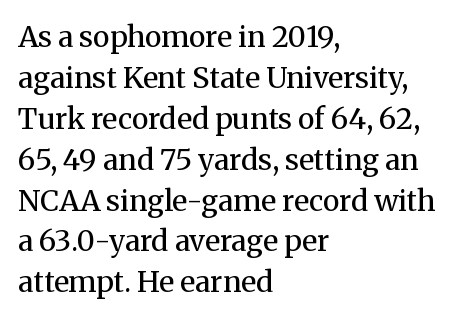
The image shows 29 px regular-weight serif type, upright; set left-aligned, normal line spacing (1.41x), normal letter spacing, not underlined; medium stroke contrast and a medium x-height.
